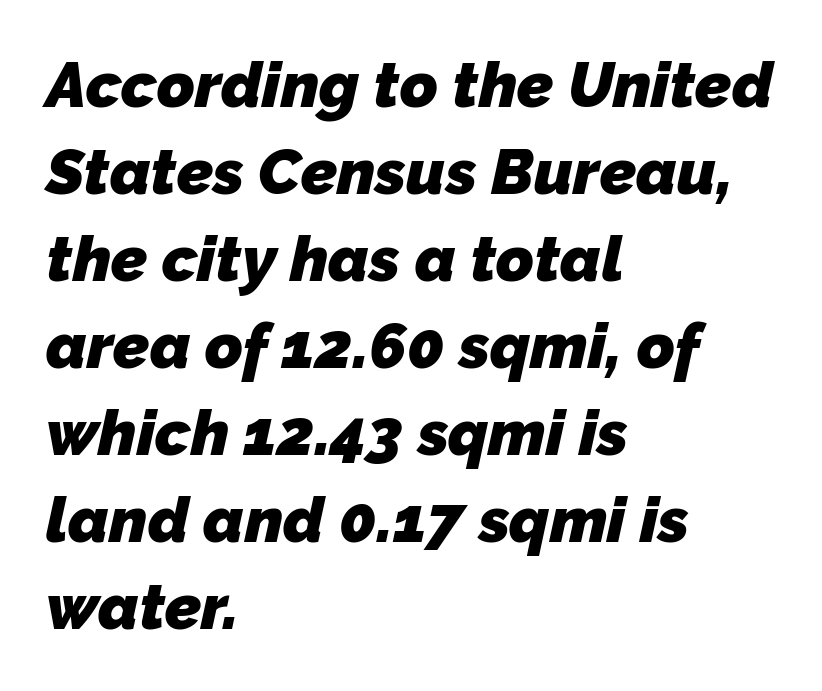
Bare-footed words on every line. These lines carry a lot of weight — the face is fully bold. You could not count columns in this text — the font is proportionally spaced. If you measured baseline to baseline, you'd find a middling distance. The paragraph shown leans on its left margin. The face used here is a sans, in the tradition of grotesques and geometrics.
